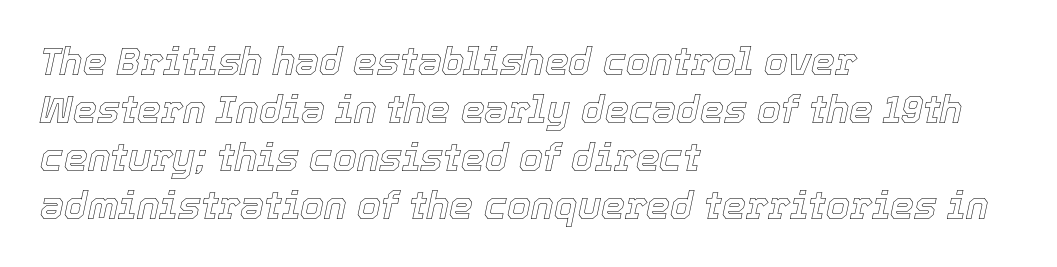
Q: Is the text italic (slanted)? A: Yes, it leans right by about 12 degrees.
Q: Is the text underlined? A: No.
Q: How is the paragraph aligned? A: Left-aligned.
Q: Is the spacing between letters normal or unusually wide? A: Normal.
Q: Is the spacing between lines tight, normal or loose? A: Normal.
Q: Width (condensed, normal, or wide)? A: Normal.
Q: x-height? A: Medium.
Q: Monospaced? A: No.
